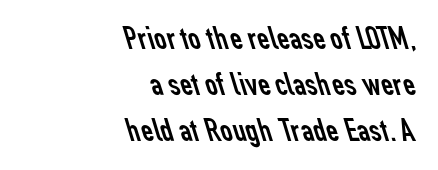
Q: Is the text bold? A: No.
Q: Is the typeface a serif or a sans-serif typeface? A: Sans-serif.
Q: Is the text underlined? A: No.
Q: How is the paragraph aligned? A: Right-aligned.
Q: Is the spacing between letters normal or unusually wide? A: Normal.
Q: Is the spacing between lines tight, normal or loose? A: Normal.
Q: Width (condensed, normal, or wide)? A: Normal.
Q: Stroke contrast? A: Low.
Q: x-height? A: Medium.
Q: Monospaced? A: No.
